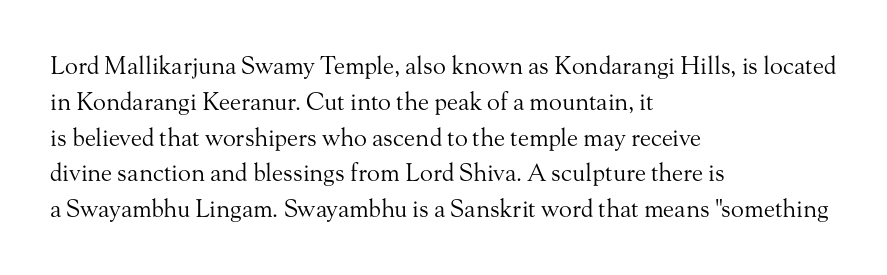
Q: Is the text bold? A: No.
Q: Is the text italic (slanted)? A: No, it is upright.
Q: Is the text underlined? A: No.
Q: How is the paragraph aligned? A: Left-aligned.
Q: Is the spacing between letters normal or unusually wide? A: Normal.
Q: Is the spacing between lines tight, normal or loose? A: Normal.
